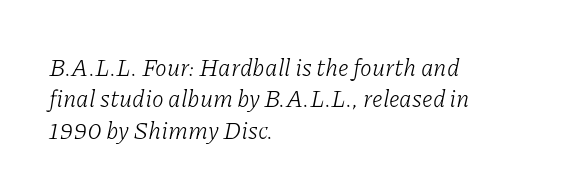
The image shows 24 px text type, italic (leaning right); set left-aligned, normal line spacing (1.31x), normal letter spacing, not underlined.
